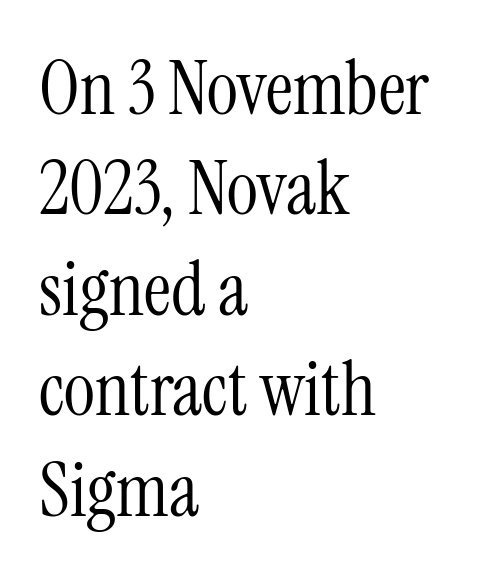
Plain, unruled lines of type. Each line starts at the same left margin while the right side varies. Nothing heavy about these letters — not bold at all. Character widths vary here, with narrow letters taking less room than wide ones. Unlike italic type, these characters show no tilt at all.
